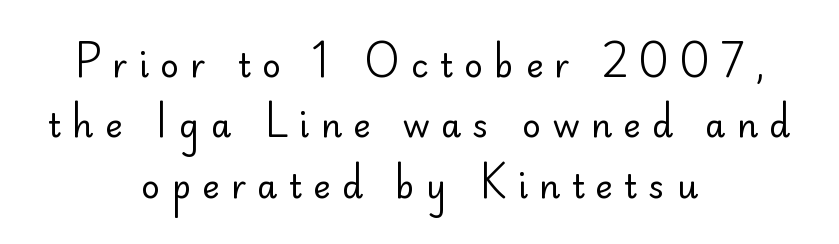
{"serif": "no", "italic": "no", "bold": "no", "weight": "regular", "width": "normal", "stroke_contrast": "low", "x_height": "small", "monospaced": "no", "underline": "no", "align": "center", "line_spacing_ratio": 1.83, "letter_spacing": "wide", "letter_spacing_em": 0.34, "glyph_px": 33}
